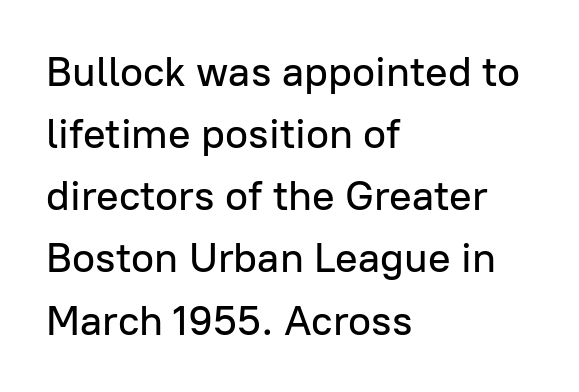
The image shows 42 px sans-serif type, upright; set left-aligned, normal line spacing (1.48x), normal letter spacing, not underlined; low stroke contrast and a medium x-height.
